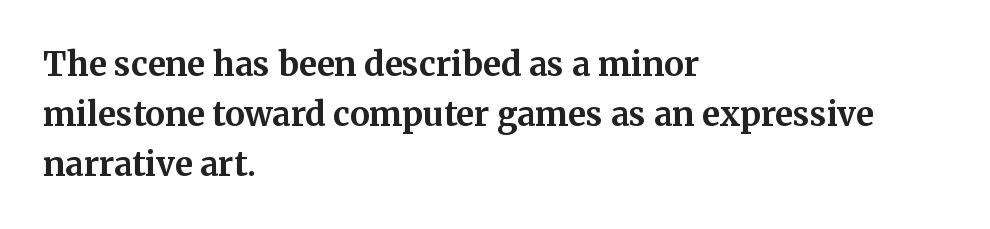
Q: Is the text bold? A: Yes.
Q: Is the text italic (slanted)? A: No, it is upright.
Q: Is the typeface a serif or a sans-serif typeface? A: Serif.
Q: Is the text underlined? A: No.
Q: How is the paragraph aligned? A: Left-aligned.
Q: Is the spacing between letters normal or unusually wide? A: Normal.
Q: Is the spacing between lines tight, normal or loose? A: Normal.
Q: Width (condensed, normal, or wide)? A: Normal.
Q: Stroke contrast? A: Medium.
Q: x-height? A: Medium.
Q: Monospaced? A: No.
